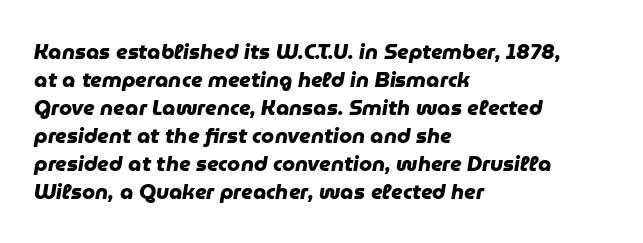
Short and long lines alike share a common starting point at left. Every letter is thick-stroked: bold, no question. Interline gaps are of average width in this sample. Quick note: underline off.
